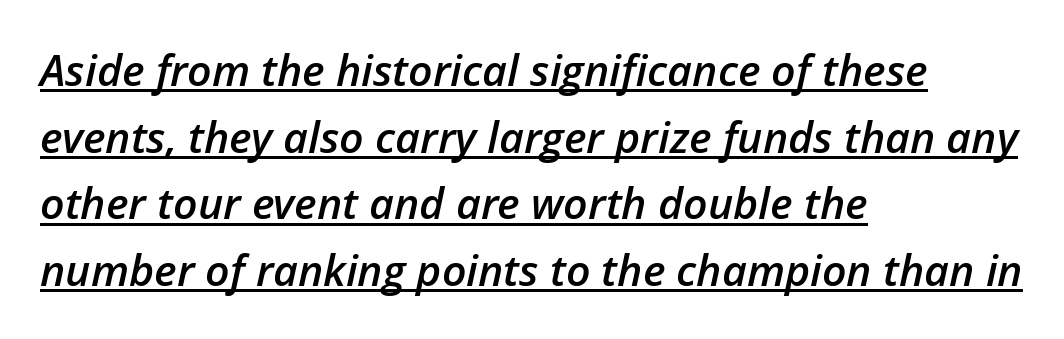
The image shows 43 px semibold type, italic (leaning right); set left-aligned, normal line spacing (1.55x), normal letter spacing, underlined; low stroke contrast and a medium x-height.
